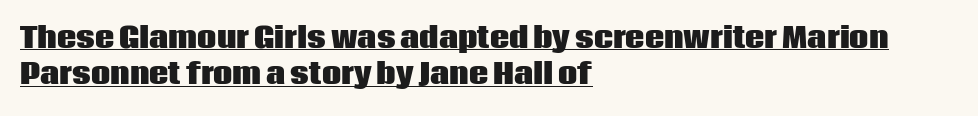
A baseline rule has been typeset under these characters. The lines in this sample share a left origin and differ only in where they stop. The specimen reads as upright at a glance. The letterforms sit shoulder to shoulder at normal distance. Weight: bold.
